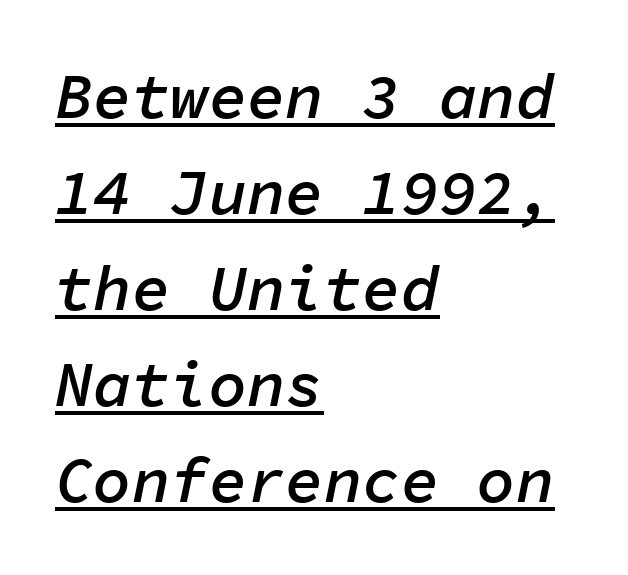
Q: Is the text bold? A: Semi-bold.
Q: Is the text italic (slanted)? A: Yes, it leans right by about 11 degrees.
Q: Is the text underlined? A: Yes.
Q: How is the paragraph aligned? A: Left-aligned.
Q: Is the spacing between letters normal or unusually wide? A: Normal.
Q: Is the spacing between lines tight, normal or loose? A: Normal.
Q: Width (condensed, normal, or wide)? A: Normal.
Q: Stroke contrast? A: Low.
Q: x-height? A: Medium.
Q: Monospaced? A: Yes.
